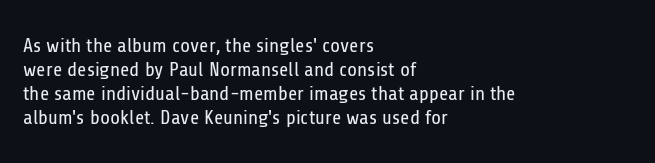
Q: Is the text bold? A: No.
Q: Is the text italic (slanted)? A: No, it is upright.
Q: Is the text underlined? A: No.
Q: How is the paragraph aligned? A: Left-aligned.
Q: Is the spacing between letters normal or unusually wide? A: Normal.
